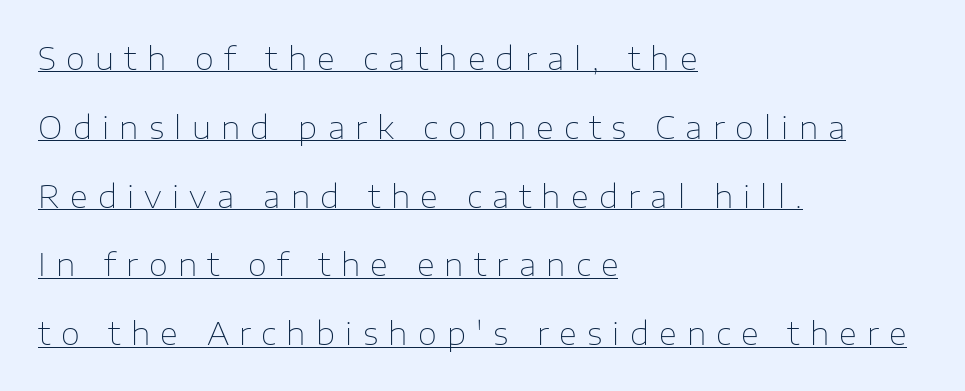
The lettering is marked with a stroke running underneath it. Unbolded letterforms with no extra heft. To sum up the face: it is a sans, with no serifs. Glyph-to-glyph distance is far greater than everyday printed text.
